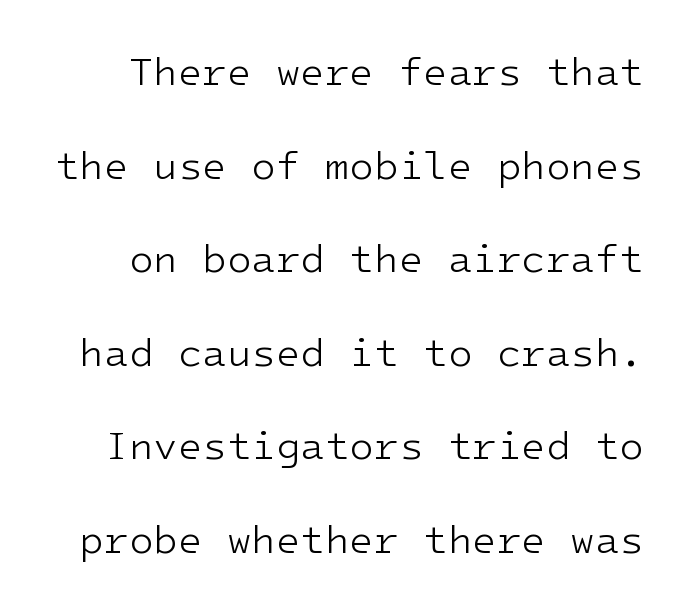
Is there any slant? The stems are plumb. A typesetter would call this leading open, well beyond the default. Weight class: somewhere from thin through regular. Words appear dense and cohesive because spacing is normal.
